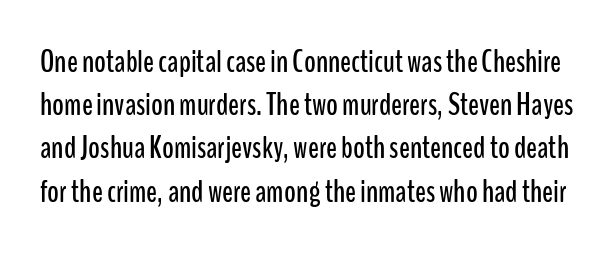
The rendering uses a moderate line-height, typical for paragraphs. Each row of text sits above clean, open space. The letterforms sit shoulder to shoulder at normal distance. Unlike a traditional serif, this face leaves its strokes unadorned. Varying glyph widths throughout — classic text-font behaviour.
